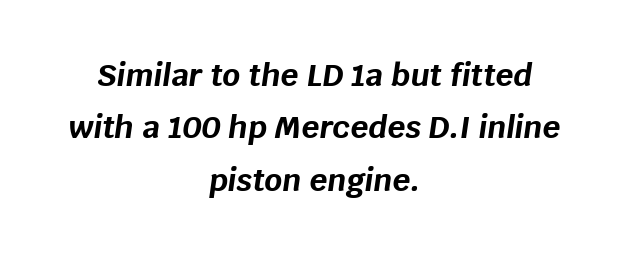
{"italic": "yes", "lean": "right", "slant_degrees": 8, "bold": "yes", "weight": "bold", "width": "normal", "stroke_contrast": "low", "x_height": "large", "monospaced": "no", "underline": "no", "align": "center", "line_spacing": "normal", "line_spacing_ratio": 1.69, "letter_spacing": "normal", "letter_spacing_em": 0.0, "glyph_px": 31}
